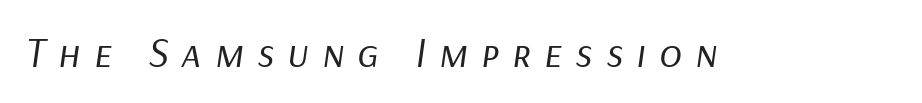
{"italic": "yes", "lean": "right", "slant_degrees": 9, "bold": "no", "weight": "regular", "width": "normal", "stroke_contrast": "low", "x_height": "medium", "monospaced": "no", "underline": "no", "letter_spacing": "wide", "letter_spacing_em": 0.31, "glyph_px": 42}
